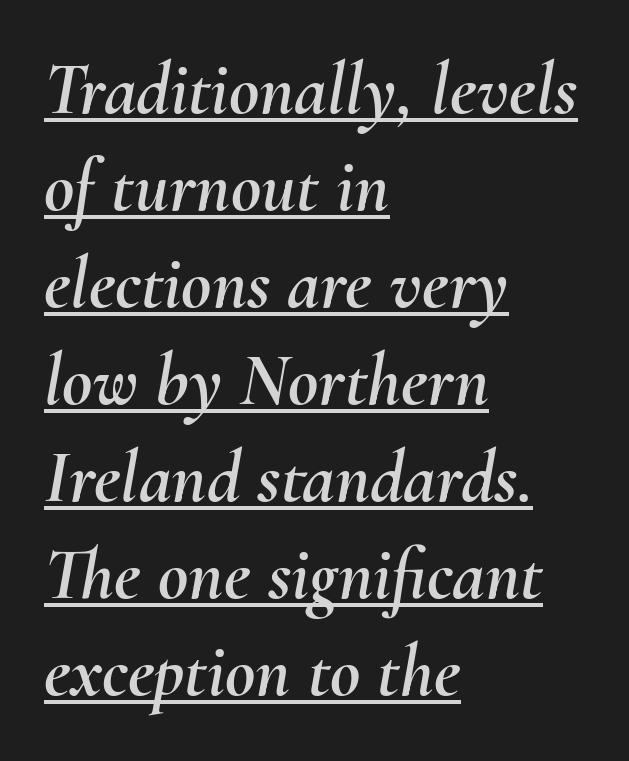
{"italic": "yes", "lean": "right", "slant_degrees": 10, "width": "normal", "stroke_contrast": "medium", "x_height": "small", "monospaced": "no", "underline": "yes", "align": "left", "line_spacing": "normal", "line_spacing_ratio": 1.31, "letter_spacing": "normal", "letter_spacing_em": 0.0, "glyph_px": 74}
